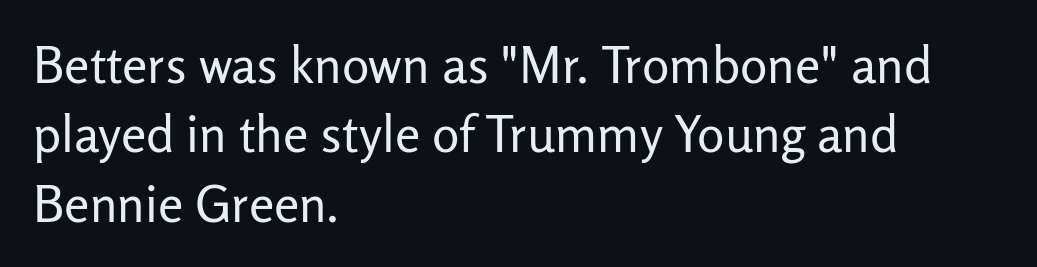
The image shows 51 px regular-weight sans-serif type, upright; set left-aligned, normal line spacing (1.36x), normal letter spacing, not underlined; low stroke contrast and a medium x-height.
